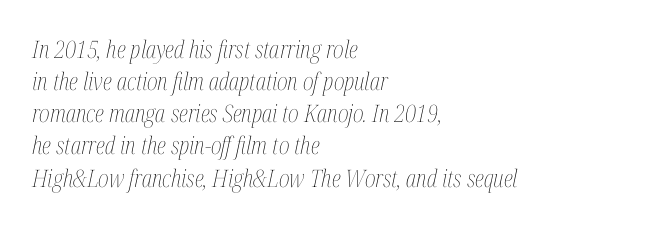
{"italic": "yes", "lean": "right", "slant_degrees": 12, "bold": "no", "underline": "no", "align": "left", "line_spacing": "normal", "line_spacing_ratio": 1.34, "letter_spacing": "normal", "letter_spacing_em": 0.0, "glyph_px": 24}
